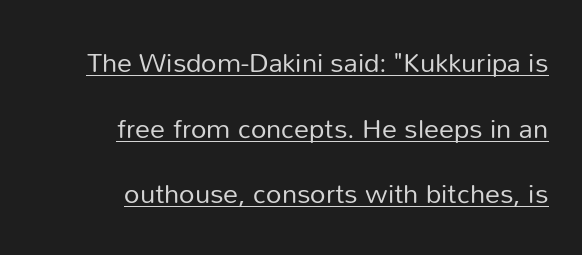
Q: Is the text bold? A: No.
Q: Is the text italic (slanted)? A: No, it is upright.
Q: Is the text underlined? A: Yes.
Q: How is the paragraph aligned? A: Right-aligned.
Q: Is the spacing between letters normal or unusually wide? A: Normal.
Q: Is the spacing between lines tight, normal or loose? A: Loose.
